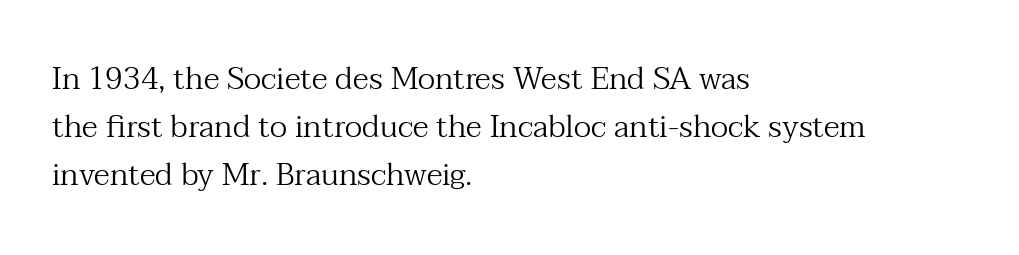
The image shows 31 px regular-weight serif type, upright; set left-aligned, normal line spacing (1.55x), normal letter spacing, not underlined; medium stroke contrast and a medium x-height.
